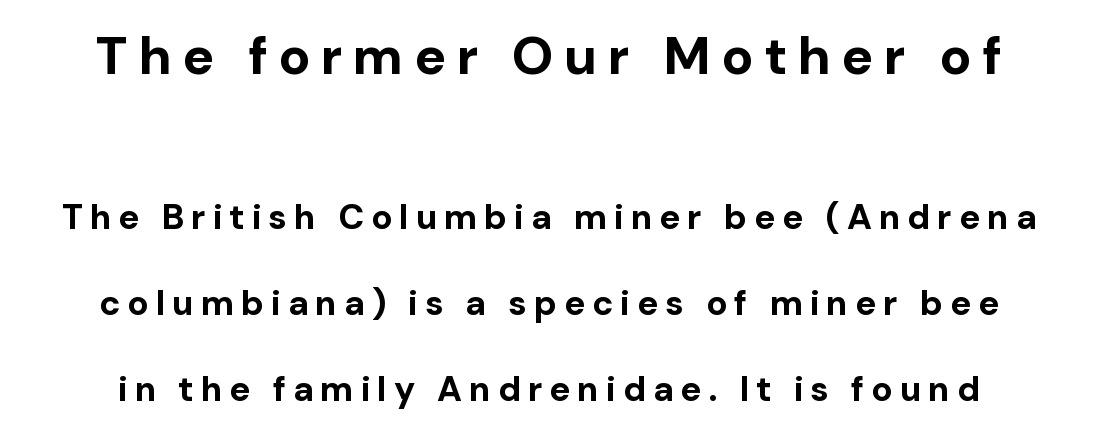
Examine the stroke ends and you'll find no serifs. Bigger letters appear in the top chunk; the bottom chunk is reduced. A typesetter would call this proportional, since set widths differ per character. The rendering uses a bold face; every stroke is thick and dark. Words float on clear page, feet unadorned.
